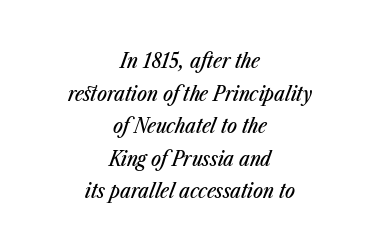
{"italic": "yes", "lean": "right", "slant_degrees": 23, "underline": "no", "align": "center", "line_spacing": "normal", "line_spacing_ratio": 1.55, "letter_spacing": "normal", "letter_spacing_em": 0.0, "glyph_px": 21}
